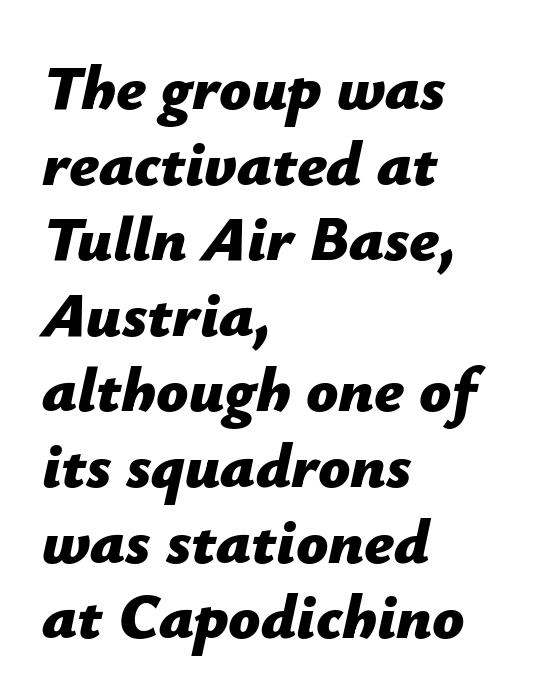
The axis of the letterforms is tilted away from vertical. Characters follow at the spacing the type designer built in. No word sits above an underline. Do the characters align in a grid? No, the font is proportional.
